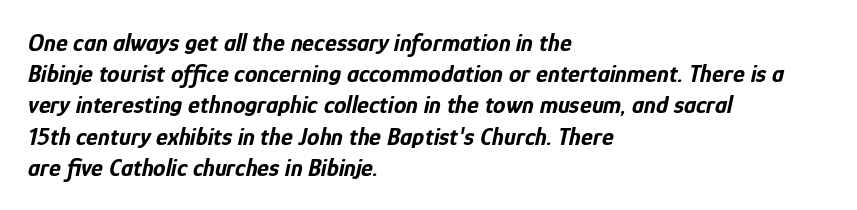
Q: Is the text bold? A: Yes.
Q: Is the text italic (slanted)? A: Yes, it leans right by about 12 degrees.
Q: Is the text underlined? A: No.
Q: How is the paragraph aligned? A: Left-aligned.
Q: Is the spacing between letters normal or unusually wide? A: Normal.
Q: Is the spacing between lines tight, normal or loose? A: Normal.
